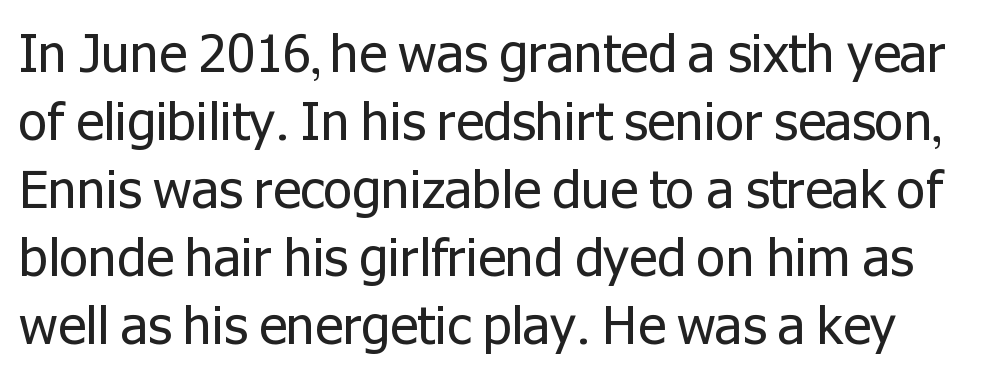
The image shows 52 px regular-weight sans-serif type, upright; set normal line spacing (1.31x), normal letter spacing, not underlined; low stroke contrast and a medium x-height.
